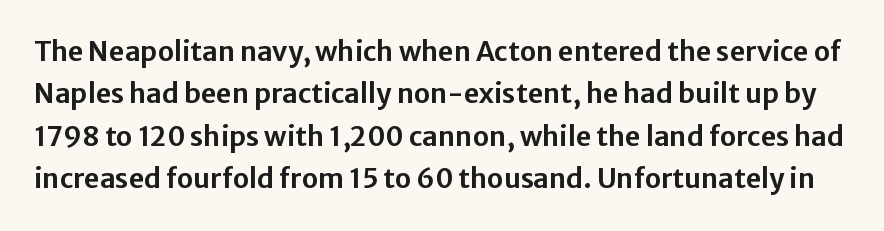
The letters sit at their default tracking, neither squeezed nor spread. Interline gaps are of average width in this sample. Decoration check: the copy has no underline. Every stem runs plumb, perpendicular to the baseline.
